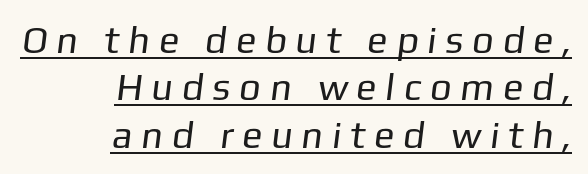
{"serif": "no", "bold": "no", "weight": "regular", "width": "normal", "stroke_contrast": "low", "x_height": "medium", "monospaced": "no", "underline": "yes", "align": "right", "line_spacing": "normal", "line_spacing_ratio": 1.25, "letter_spacing": "wide", "letter_spacing_em": 0.23, "glyph_px": 38}
